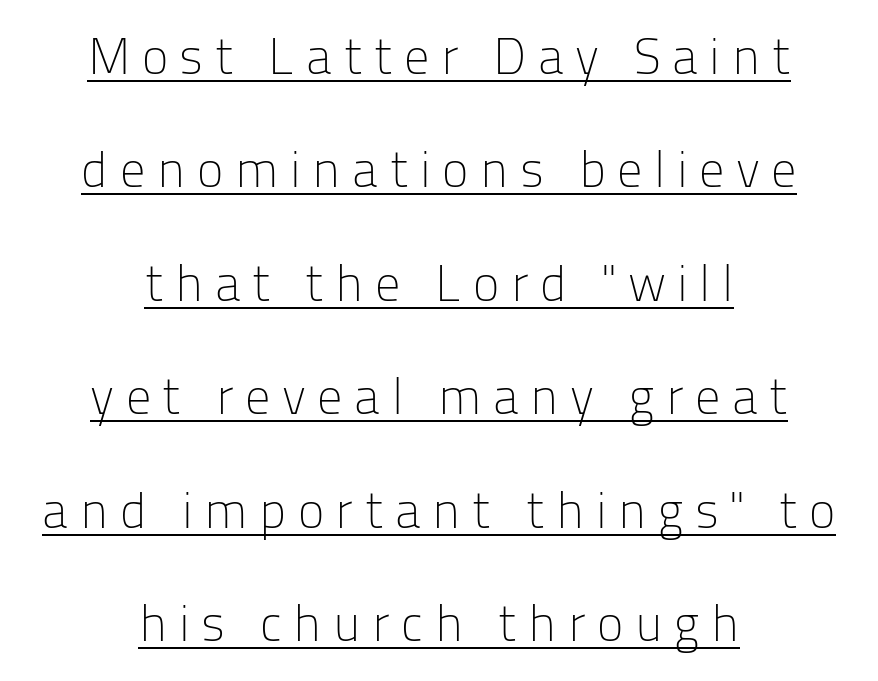
Q: Is the text bold? A: No.
Q: Is the text italic (slanted)? A: No, it is upright.
Q: Is the typeface a serif or a sans-serif typeface? A: Sans-serif.
Q: Is the text underlined? A: Yes.
Q: How is the paragraph aligned? A: Centered.
Q: Is the spacing between letters normal or unusually wide? A: Unusually wide.
Q: Is the spacing between lines tight, normal or loose? A: Loose.
Q: Width (condensed, normal, or wide)? A: Normal.
Q: Stroke contrast? A: Low.
Q: x-height? A: Medium.
Q: Monospaced? A: No.
